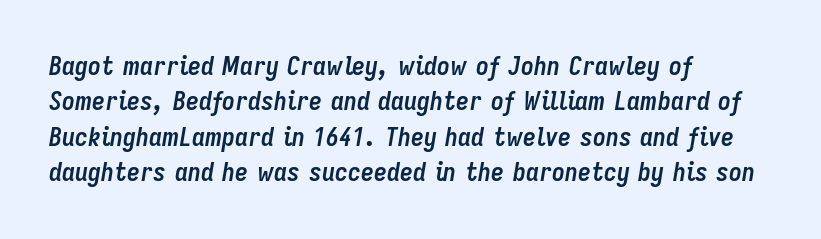
The image shows 26 px bold type, italic (leaning right); set left-aligned, normal line spacing (1.36x), normal letter spacing, not underlined.
